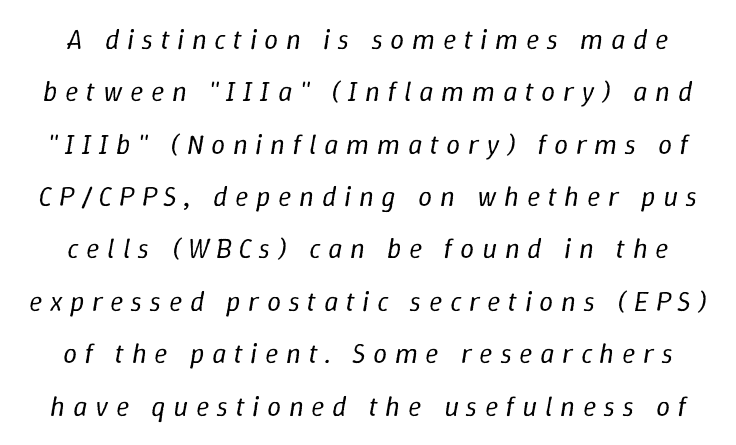
The image shows 28 px regular-weight type, italic (leaning right); set line spacing 1.87x, unusually wide letter spacing (+0.27 em), not underlined; low stroke contrast and a medium x-height.
